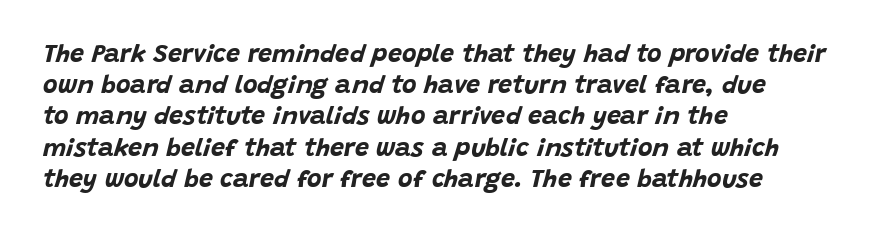
{"italic": "yes", "lean": "right", "slant_degrees": 15, "bold": "yes", "underline": "no", "align": "left", "line_spacing": "normal", "line_spacing_ratio": 1.25, "letter_spacing": "normal", "letter_spacing_em": 0.0, "glyph_px": 25}
